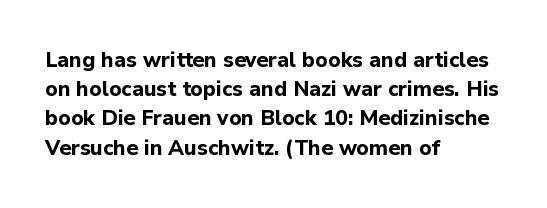
The image shows 21 px bold type, upright; set left-aligned, normal line spacing (1.39x), normal letter spacing, not underlined.
